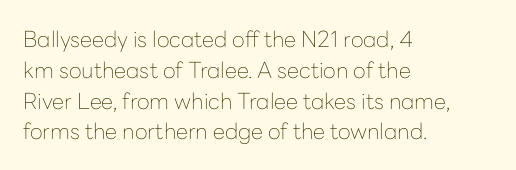
Summary of vertical rhythm: regular, with standard interline spacing. Short note: letters normally spaced. The font's upright variant was chosen for this text. Casual observation: everything's shoved over to the left.
